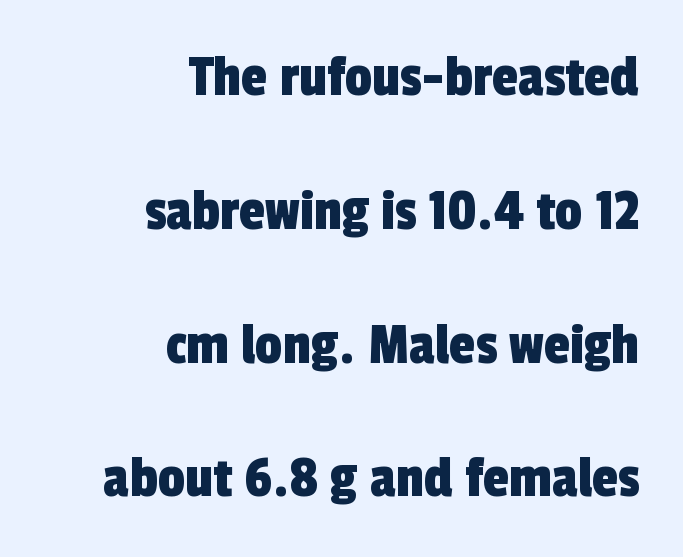
Q: Is the typeface a serif or a sans-serif typeface? A: Sans-serif.
Q: Is the text underlined? A: No.
Q: How is the paragraph aligned? A: Right-aligned.
Q: Is the spacing between letters normal or unusually wide? A: Normal.
Q: Is the spacing between lines tight, normal or loose? A: Loose.
Q: Width (condensed, normal, or wide)? A: Condensed.
Q: x-height? A: Medium.
Q: Monospaced? A: No.
